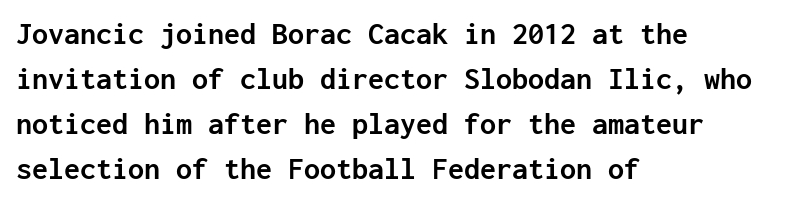
{"serif": "no", "italic": "no", "bold": "yes", "weight": "semibold", "width": "normal", "stroke_contrast": "low", "x_height": "medium", "monospaced": "yes", "underline": "no", "align": "left", "line_spacing": "normal", "line_spacing_ratio": 1.41, "letter_spacing": "normal", "letter_spacing_em": 0.0, "glyph_px": 32}
